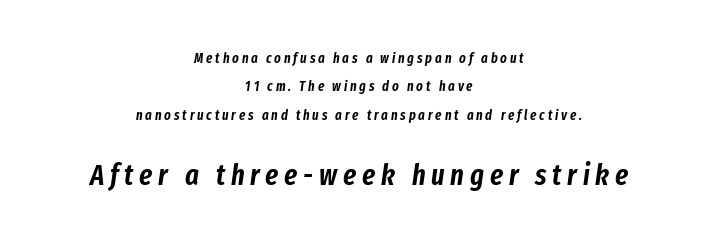
The passage shown is not underscored anywhere. Do the characters align in a grid? No, the font is proportional. Between one letter and the next there's a generous, obvious gap. The composition opens small and finishes big. Reading down the column, the eye jumps a long way to each next line. In CSS terms this would be text-align: center.
